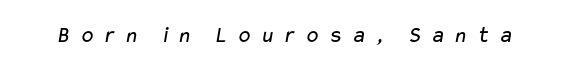
Q: Is the text bold? A: No.
Q: Is the text underlined? A: No.
Q: Is the spacing between letters normal or unusually wide? A: Unusually wide.
